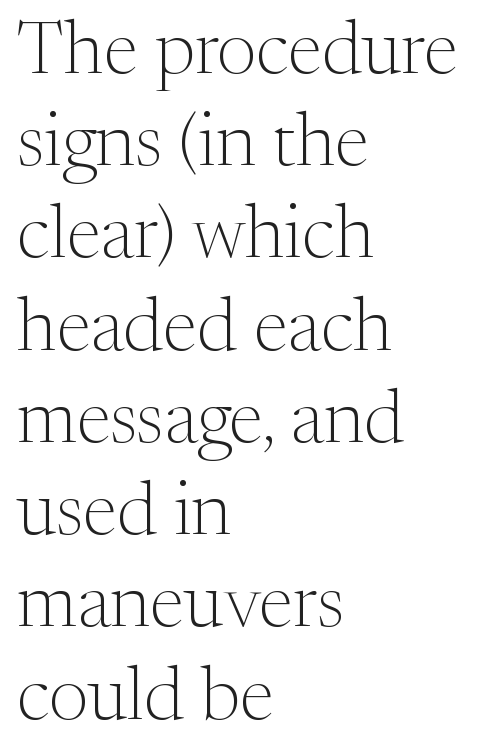
The image shows 75 px light serif type, upright; set left-aligned, line spacing 1.23x, normal letter spacing, not underlined; medium stroke contrast and a medium x-height.
